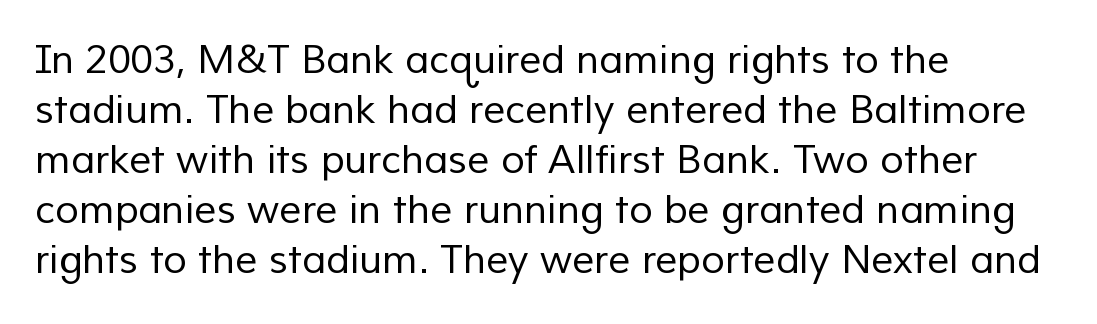
The glyphs are unaccompanied by any horizontal stroke below them. The rendering uses natural spacing where letterforms have individual widths. Regarding leading, the lines here are spaced in the standard way. The glyphs in this specimen are sans serif.
